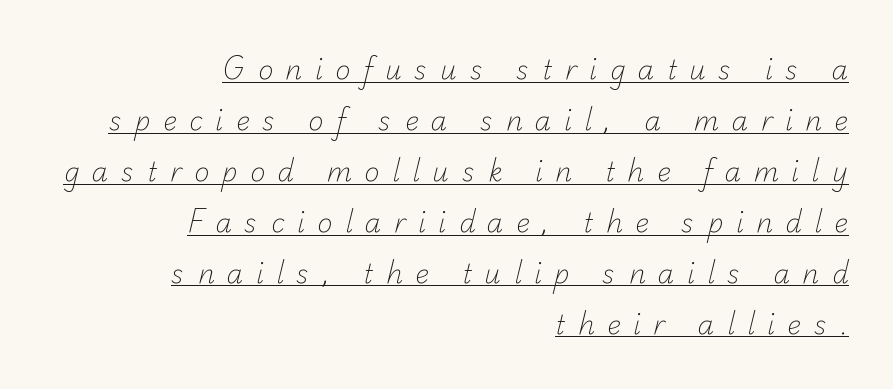
The image shows 26 px text type; set right-aligned, loose line spacing (1.96x), unusually wide letter spacing (+0.48 em), underlined.
